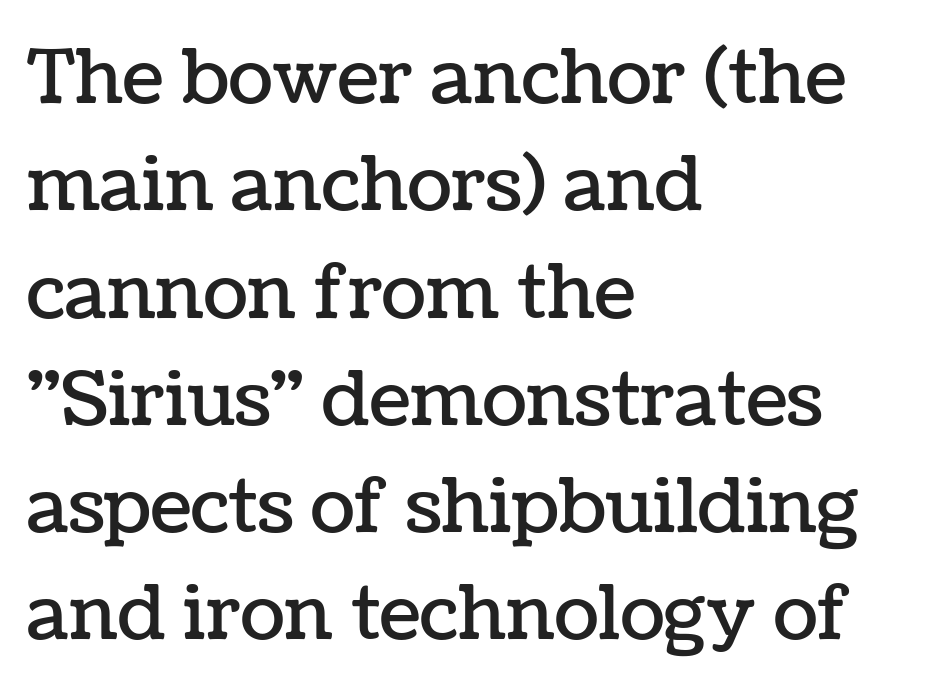
{"italic": "no", "width": "normal", "stroke_contrast": "low", "x_height": "medium", "monospaced": "no", "underline": "no", "align": "left", "line_spacing": "normal", "line_spacing_ratio": 1.45, "letter_spacing": "normal", "letter_spacing_em": 0.0, "glyph_px": 74}
